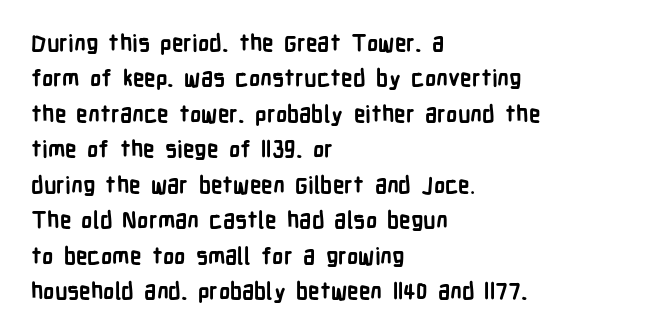
The image shows 23 px bold type, upright; set left-aligned, normal line spacing (1.54x), normal letter spacing, not underlined.
